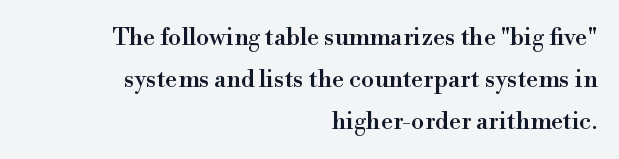
Posture: straight, roman, zero tilt. No word sits above an underline. This rendering uses right alignment, leaving the left contour irregular. There is no visible air inserted between adjacent glyphs.
